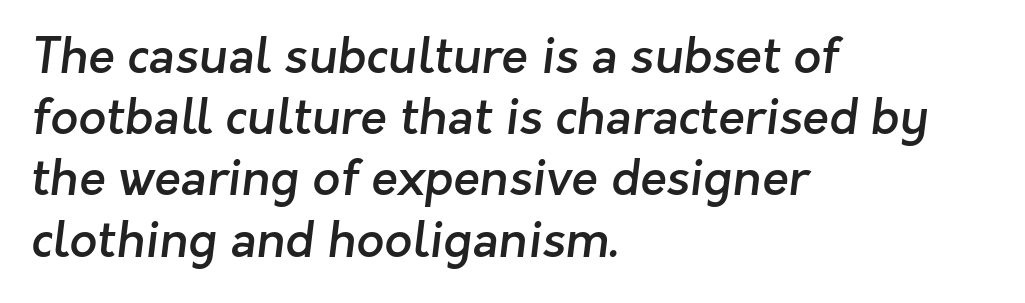
Q: Is the text bold? A: Semi-bold.
Q: Is the typeface a serif or a sans-serif typeface? A: Sans-serif.
Q: Is the text underlined? A: No.
Q: How is the paragraph aligned? A: Left-aligned.
Q: Is the spacing between letters normal or unusually wide? A: Normal.
Q: Is the spacing between lines tight, normal or loose? A: Normal.
Q: Width (condensed, normal, or wide)? A: Normal.
Q: Stroke contrast? A: Low.
Q: x-height? A: Medium.
Q: Monospaced? A: No.
